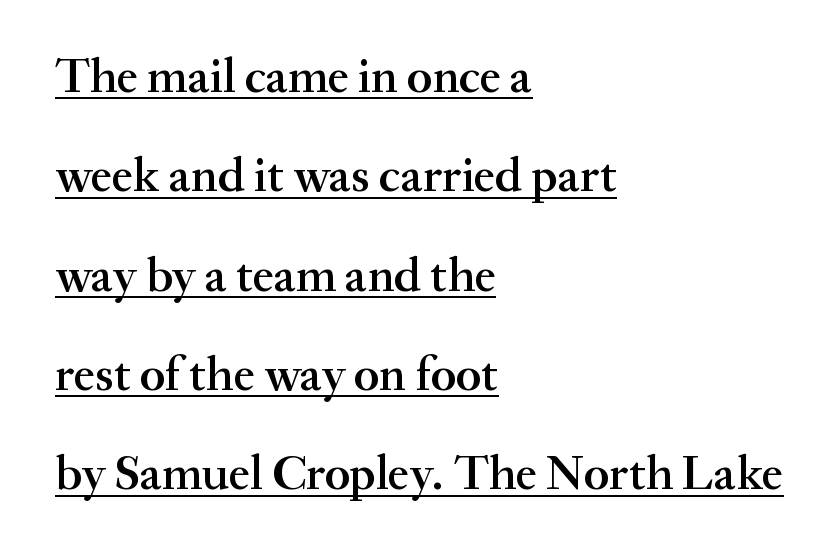
The image shows 48 px semibold serif type, upright; set left-aligned, loose line spacing (2.07x), normal letter spacing, underlined; medium stroke contrast and a small x-height.
